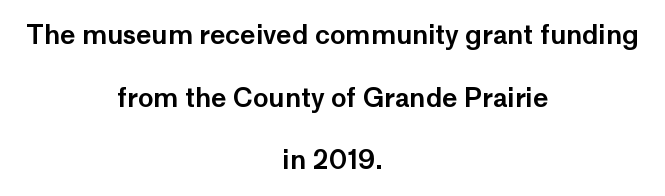
The image shows 26 px text type, upright; set centered, loose line spacing (2.41x), normal letter spacing, not underlined.
